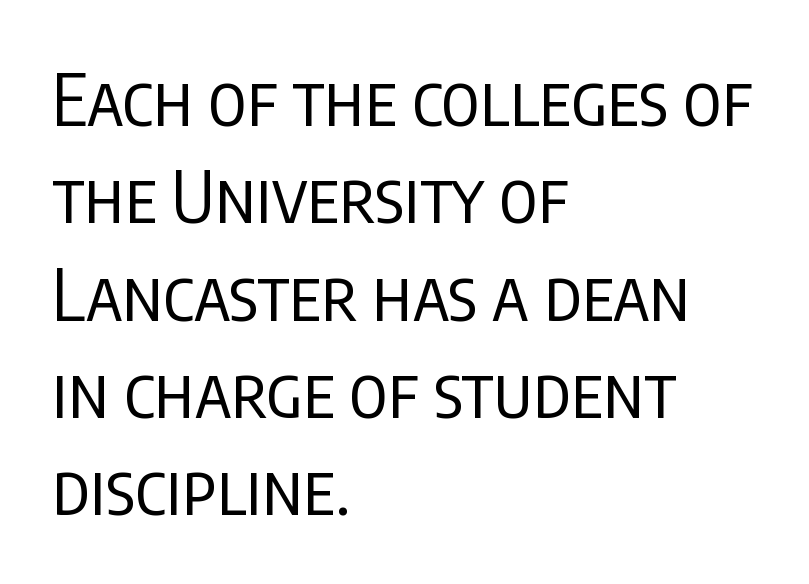
Q: Is the text bold? A: No.
Q: Is the text italic (slanted)? A: No, it is upright.
Q: Is the typeface a serif or a sans-serif typeface? A: Sans-serif.
Q: Is the text underlined? A: No.
Q: How is the paragraph aligned? A: Left-aligned.
Q: Is the spacing between letters normal or unusually wide? A: Normal.
Q: Is the spacing between lines tight, normal or loose? A: Normal.
Q: Width (condensed, normal, or wide)? A: Condensed.
Q: Stroke contrast? A: Low.
Q: x-height? A: Large.
Q: Monospaced? A: No.
